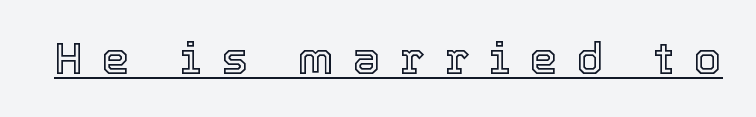
Q: Is the text italic (slanted)? A: No, it is upright.
Q: Is the text underlined? A: Yes.
Q: Is the spacing between letters normal or unusually wide? A: Unusually wide.
Q: Width (condensed, normal, or wide)? A: Normal.
Q: x-height? A: Medium.
Q: Monospaced? A: No.
